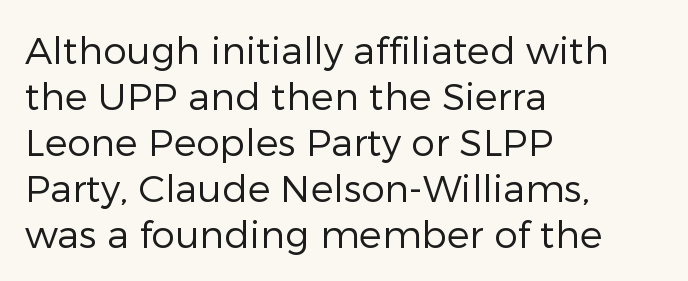
Q: Is the text bold? A: No.
Q: Is the text italic (slanted)? A: No, it is upright.
Q: Is the typeface a serif or a sans-serif typeface? A: Sans-serif.
Q: Is the text underlined? A: No.
Q: How is the paragraph aligned? A: Left-aligned.
Q: Is the spacing between letters normal or unusually wide? A: Normal.
Q: Width (condensed, normal, or wide)? A: Normal.
Q: Stroke contrast? A: Low.
Q: x-height? A: Medium.
Q: Monospaced? A: No.
